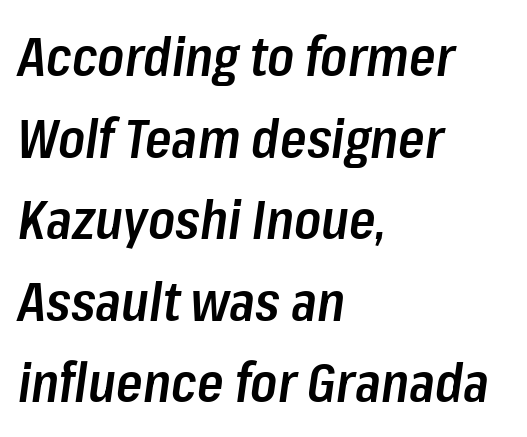
Q: Is the text bold? A: Semi-bold.
Q: Is the text italic (slanted)? A: Yes, it leans right by about 8 degrees.
Q: Is the text underlined? A: No.
Q: How is the paragraph aligned? A: Left-aligned.
Q: Is the spacing between letters normal or unusually wide? A: Normal.
Q: Is the spacing between lines tight, normal or loose? A: Normal.
Q: Width (condensed, normal, or wide)? A: Condensed.
Q: Stroke contrast? A: Low.
Q: x-height? A: Medium.
Q: Monospaced? A: No.
